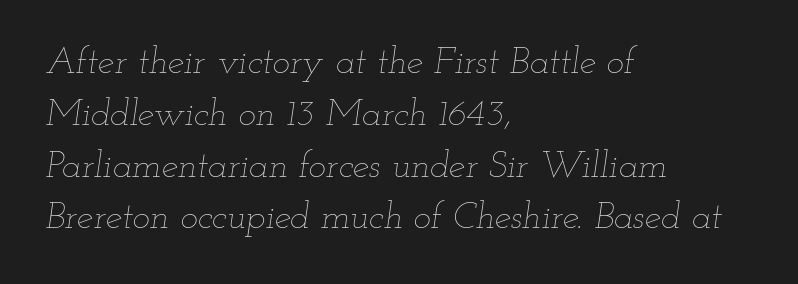
The image shows 37 px thin, wide type, italic (leaning right); set left-aligned, normal line spacing (1.4x), normal letter spacing, not underlined; low stroke contrast and a small x-height.
